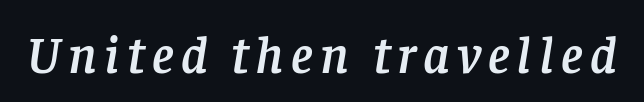
{"serif": "yes", "italic": "yes", "lean": "right", "slant_degrees": 8, "width": "normal", "stroke_contrast": "low", "x_height": "large", "monospaced": "no", "underline": "no", "glyph_px": 53}
